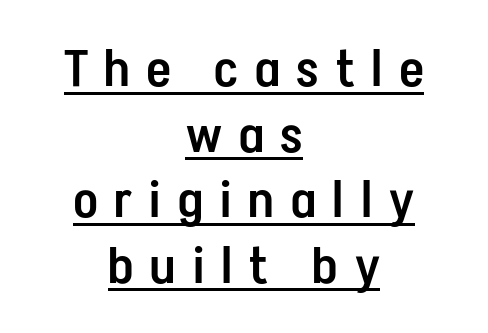
The image shows 52 px semibold, condensed sans-serif type, upright; set centered, normal line spacing (1.26x), unusually wide letter spacing (+0.33 em), underlined; low stroke contrast and a medium x-height.
